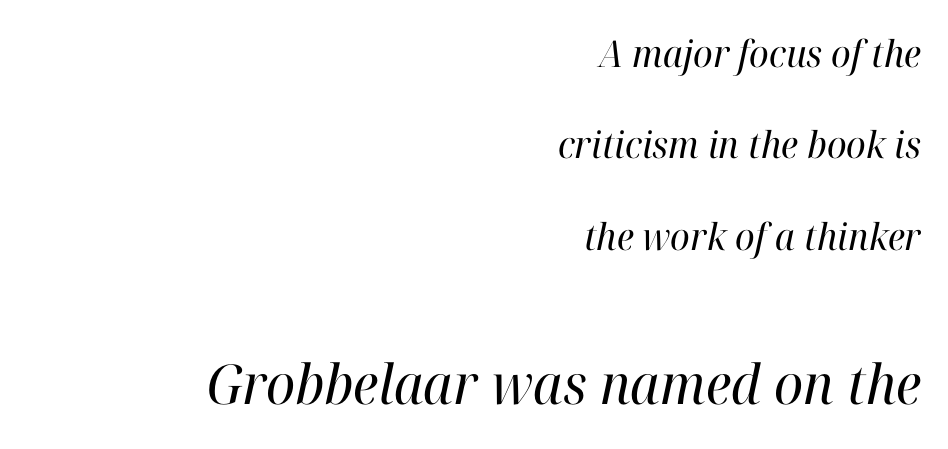
The image shows 55 px regular-weight serif type, italic (leaning right); set right-aligned, loose line spacing (2.47x), normal letter spacing, not underlined; the second (bottom) block is 1.49x larger; high stroke contrast and a medium x-height.
